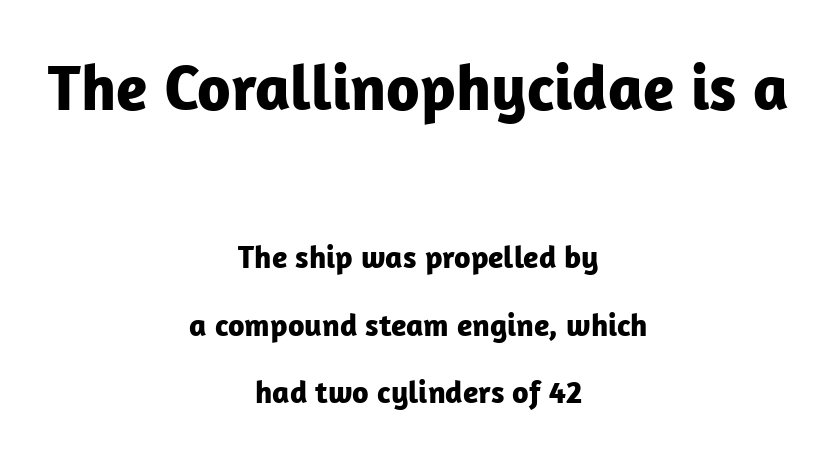
Honestly, the rows look like they've been pulled way apart. Lines of text with bare space underneath. Nope, not italic — everything's standing straight. You get the large type first, then a drop to smaller type.
